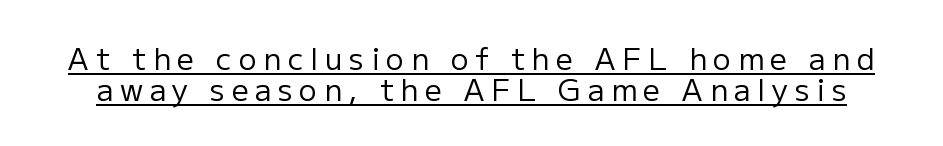
These characters rest on top of a visible drawn line. This sample uses a sans-serif face. The weight tops out at a normal text grade. Rows of type sit shoulder to shoulder in the vertical direction. The type sits square on the baseline with zero lean. Is this a fixed-width face? No — the glyphs have proportional, varying widths.
